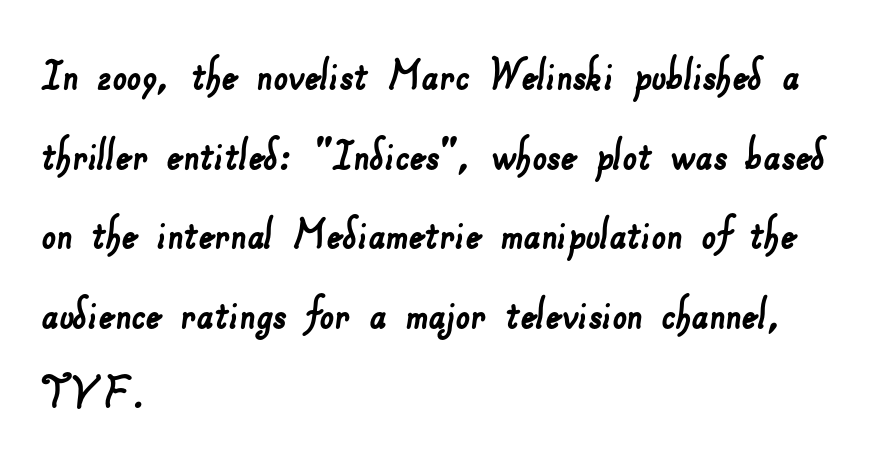
{"serif": "no", "width": "normal", "stroke_contrast": "low", "x_height": "small", "monospaced": "no", "underline": "no", "align": "left", "line_spacing": "normal", "line_spacing_ratio": 1.56, "letter_spacing": "normal", "letter_spacing_em": 0.0, "glyph_px": 51}
